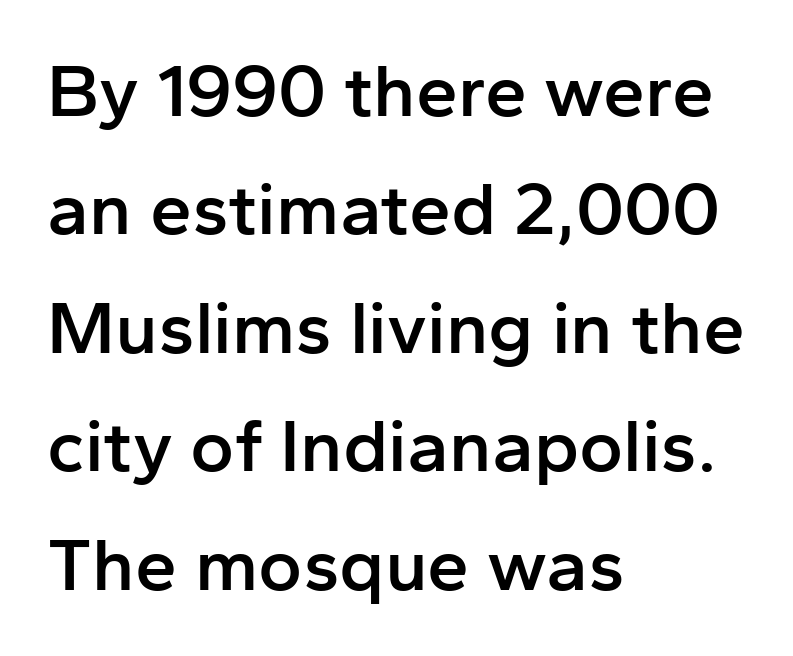
The image shows 75 px semibold sans-serif type, upright; set left-aligned, normal line spacing (1.58x), normal letter spacing, not underlined; low stroke contrast and a medium x-height.
